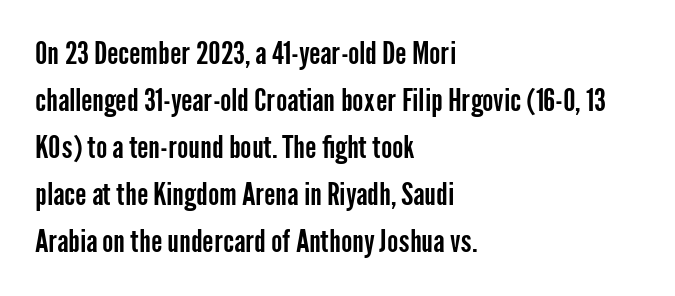
Proportional: the letters do not fall into vertical columns. The lines in this sample share a left origin and differ only in where they stop. Has an underline been added? It has not. The face used here is rendered with its standard letterfit.
